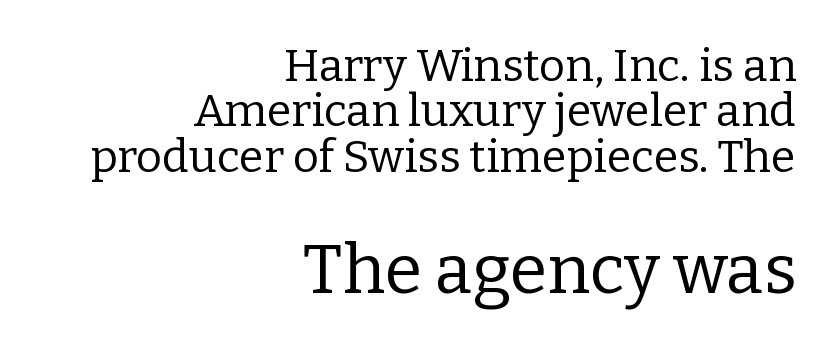
{"serif": "yes", "italic": "no", "bold": "no", "weight": "regular", "width": "normal", "stroke_contrast": "low", "x_height": "medium", "monospaced": "no", "underline": "no", "align": "right", "line_spacing": "tight", "line_spacing_ratio": 1.01, "letter_spacing": "normal", "letter_spacing_em": 0.0, "larger_block": "second", "size_ratio": 1.51, "glyph_px": 68}
